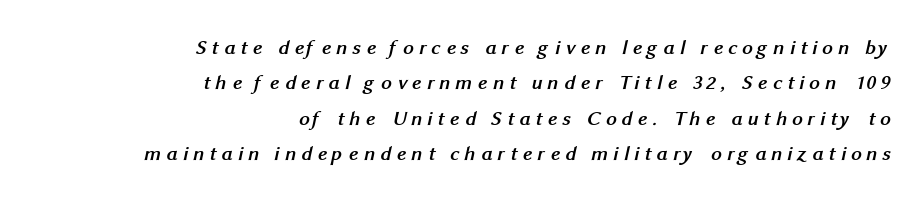
The image shows 21 px bold type; set right-aligned, normal line spacing (1.69x), unusually wide letter spacing (+0.24 em), not underlined.
